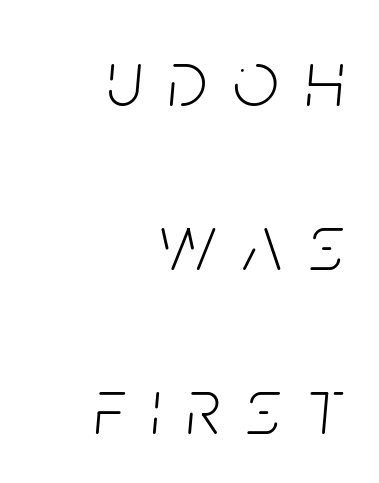
Baseline-to-baseline distance is far greater than the letter height. The typeface has the unassuming heft of standard copy or less. Think of a printed novel: that variable character pitch is what you see here. Each line ends at the same right margin while the left side varies. You could only call the tracking loose — the letters float apart.
